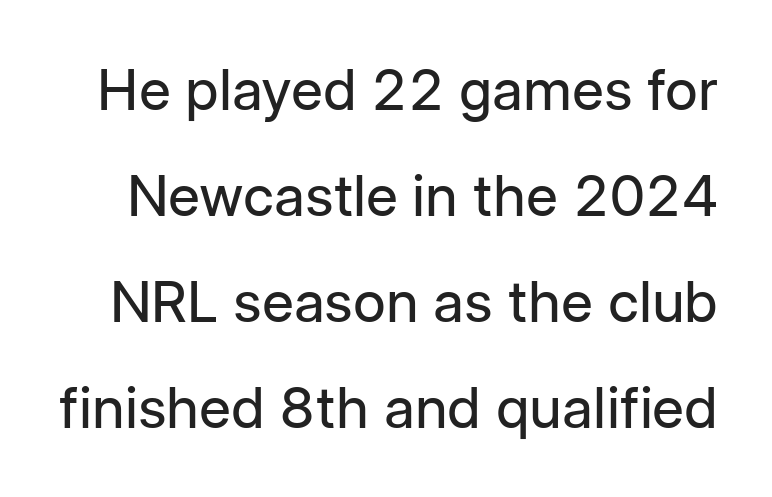
The image shows 57 px regular-weight sans-serif type, upright; set line spacing 1.86x, normal letter spacing, not underlined; low stroke contrast and a medium x-height.
